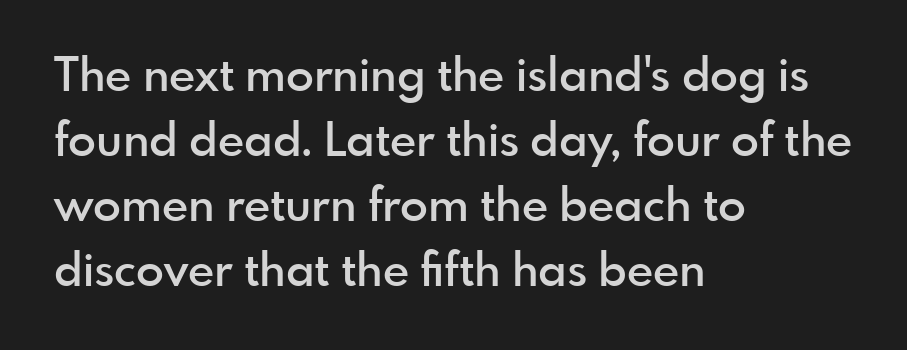
The letters stand upright; this is a roman face. The area under the type is left untouched. Is the type bold? Partly — it's a semibold, heavier than regular but not fully bold. Is this a fixed-width face? No — the glyphs have proportional, varying widths. Glyph-to-glyph distance matches everyday printed text.
